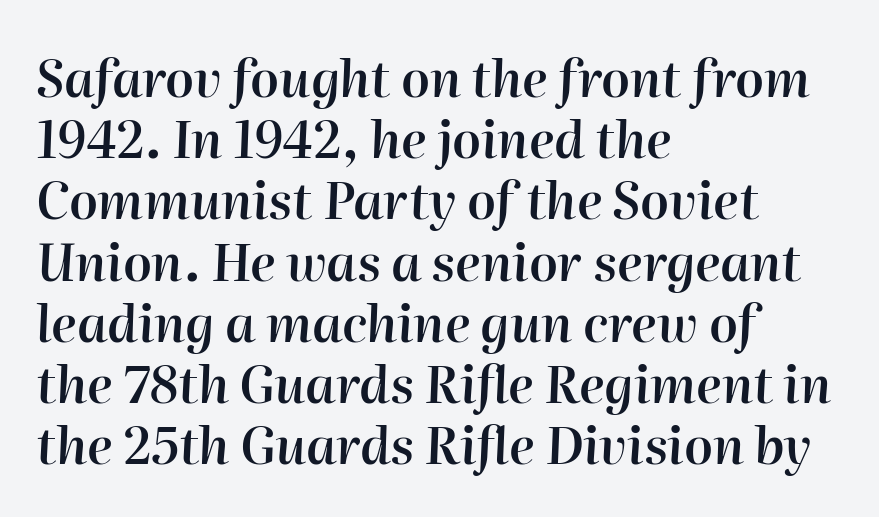
Q: Is the text bold? A: Semi-bold.
Q: Is the text italic (slanted)? A: Yes, it leans right by about 2 degrees.
Q: Is the text underlined? A: No.
Q: How is the paragraph aligned? A: Left-aligned.
Q: Is the spacing between letters normal or unusually wide? A: Normal.
Q: Width (condensed, normal, or wide)? A: Normal.
Q: Stroke contrast? A: High.
Q: x-height? A: Medium.
Q: Monospaced? A: No.
